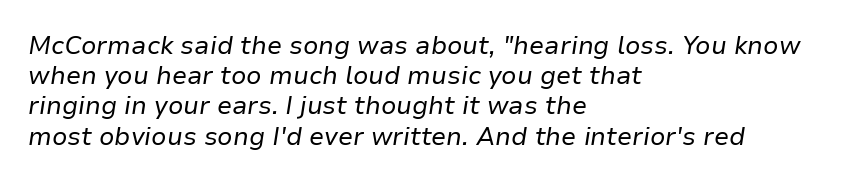
{"italic": "yes", "lean": "right", "slant_degrees": 9, "bold": "no", "underline": "no", "align": "left", "line_spacing_ratio": 1.21, "letter_spacing": "normal", "letter_spacing_em": 0.0, "glyph_px": 25}
